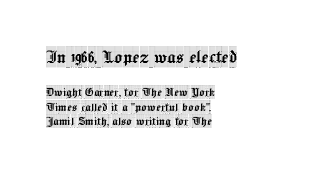
{"italic": "no", "underline": "no", "align": "left", "line_spacing": "tight", "line_spacing_ratio": 1.03, "letter_spacing": "normal", "letter_spacing_em": 0.0, "larger_block": "first", "size_ratio": 1.5, "glyph_px": 21}
